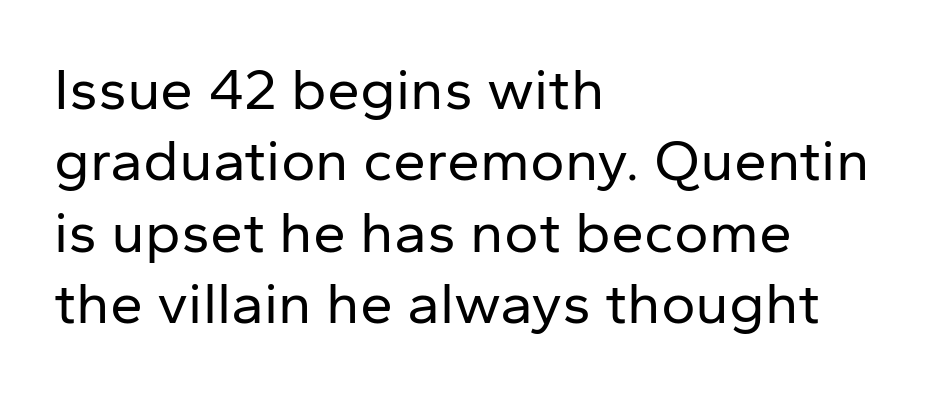
Line starts are locked; line ends wander. Note: no serifs on the glyphs. This sample has the flowing, uneven cadence of proportional lettering. The cut favours lightness, reaching ordinary text weight at its darkest. The font's upright variant was chosen for this text.
